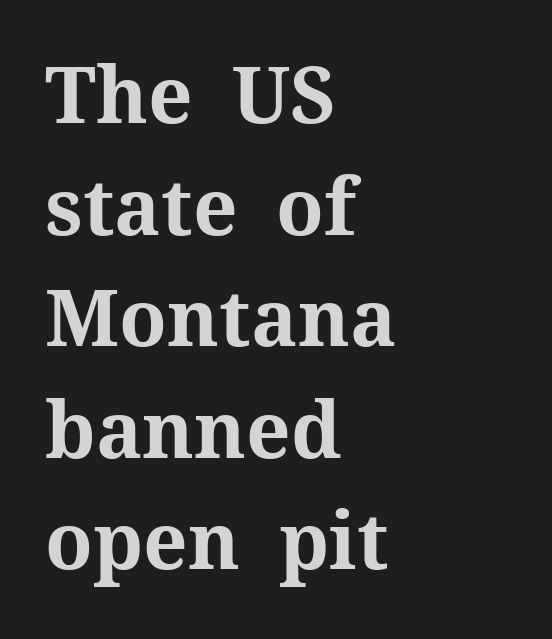
{"serif": "yes", "italic": "no", "bold": "yes", "weight": "bold", "width": "normal", "stroke_contrast": "medium", "x_height": "medium", "monospaced": "no", "underline": "no", "align": "left", "line_spacing": "normal", "line_spacing_ratio": 1.43, "letter_spacing": "normal", "letter_spacing_em": 0.0, "glyph_px": 78}
